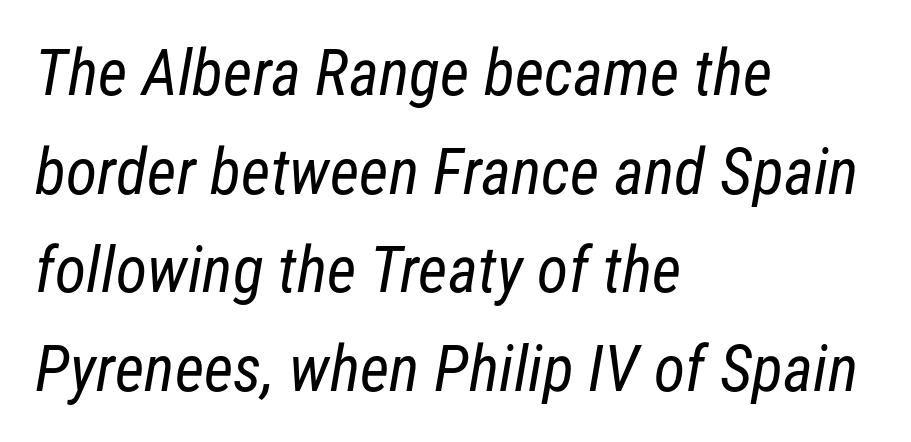
If you measured baseline to baseline, you'd find a middling distance. The font sits on the lighter half of the weight spectrum, regular included. Typeset ragged right — the left edge is the straight one. A typesetter would call this proportional, since set widths differ per character. You could call the tracking neutral — neither tight nor loose.
